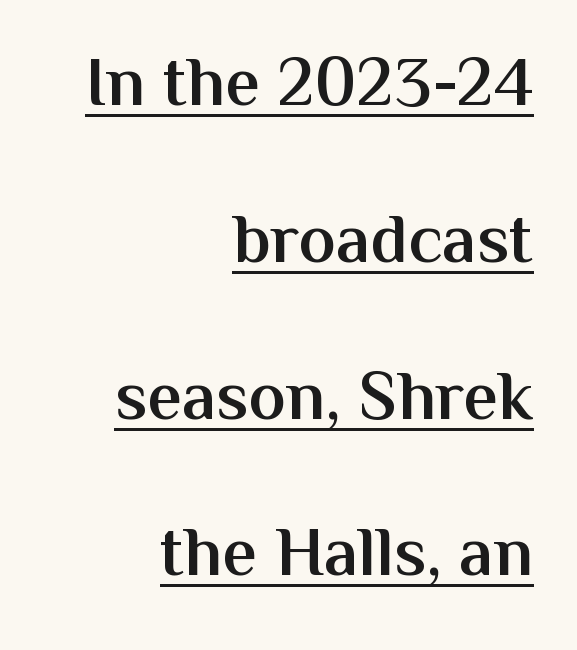
The image shows 70 px semibold sans-serif type, upright; set right-aligned, loose line spacing (2.24x), normal letter spacing, underlined; medium stroke contrast and a medium x-height.
